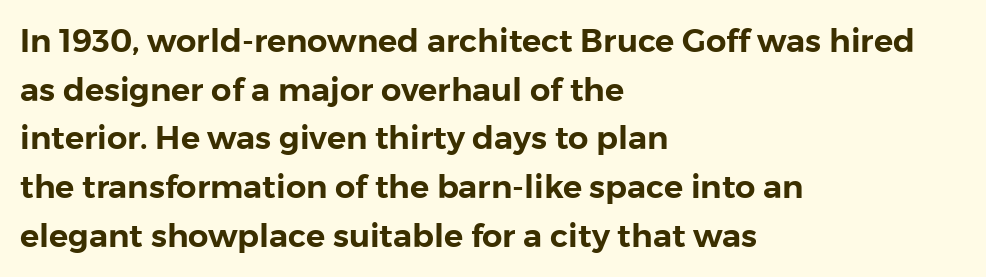
{"serif": "no", "italic": "no", "width": "normal", "stroke_contrast": "low", "x_height": "medium", "monospaced": "no", "underline": "no", "align": "left", "line_spacing": "normal", "line_spacing_ratio": 1.52, "letter_spacing": "normal", "letter_spacing_em": 0.0, "glyph_px": 32}
